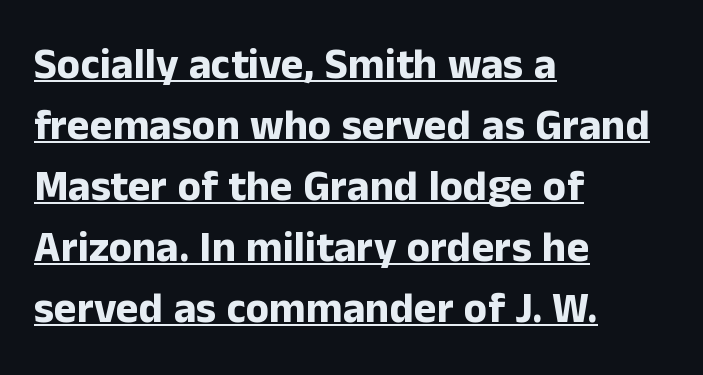
Q: Is the text bold? A: Yes.
Q: Is the text italic (slanted)? A: No, it is upright.
Q: Is the typeface a serif or a sans-serif typeface? A: Sans-serif.
Q: Is the text underlined? A: Yes.
Q: How is the paragraph aligned? A: Left-aligned.
Q: Is the spacing between letters normal or unusually wide? A: Normal.
Q: Is the spacing between lines tight, normal or loose? A: Normal.
Q: Width (condensed, normal, or wide)? A: Normal.
Q: Stroke contrast? A: Low.
Q: x-height? A: Medium.
Q: Monospaced? A: No.
